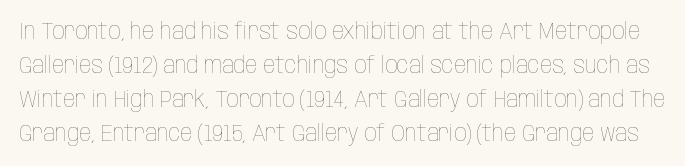
The image shows 24 px text type, upright; set normal line spacing (1.41x), normal letter spacing, not underlined.
